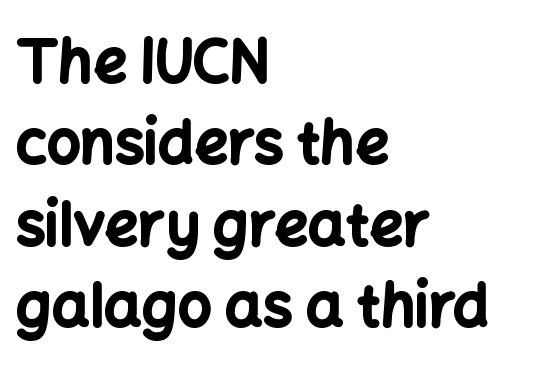
Q: Is the text bold? A: Yes.
Q: Is the text italic (slanted)? A: No, it is upright.
Q: Is the typeface a serif or a sans-serif typeface? A: Sans-serif.
Q: Is the text underlined? A: No.
Q: How is the paragraph aligned? A: Left-aligned.
Q: Is the spacing between letters normal or unusually wide? A: Normal.
Q: Is the spacing between lines tight, normal or loose? A: Normal.
Q: Width (condensed, normal, or wide)? A: Normal.
Q: Stroke contrast? A: Low.
Q: x-height? A: Medium.
Q: Monospaced? A: No.
